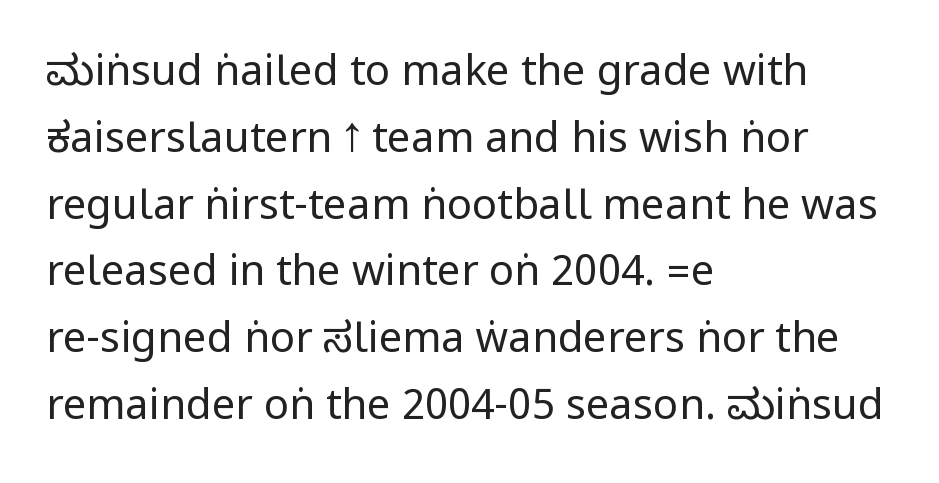
Stems and bowls with no extra thickness — not bold. Anything drawn beneath the words? Only blank space. This sample uses plain, unmodified letter spacing. The text was rendered using a sans face with plain stroke endings. A typesetter would call this leading conventional body-copy spacing.
